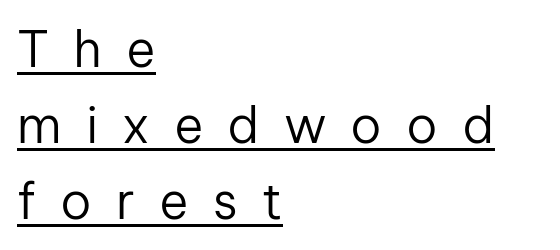
A typesetter would label this face a sans. Bold? No — there's no thickening of the strokes. These lines are rendered in a variable-pitch font. The lettering holds an erect, upright posture throughout. The passage shown has open, widely tracked lettering throughout.
